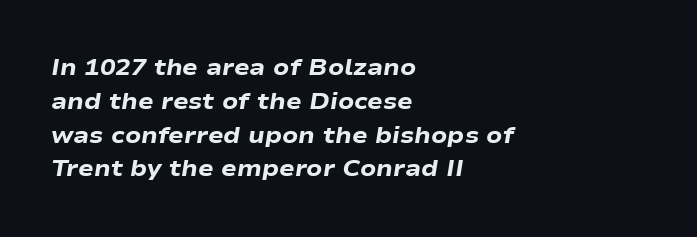
{"italic": "yes", "lean": "right", "slant_degrees": 9, "bold": "yes", "underline": "no", "align": "left", "line_spacing": "normal", "line_spacing_ratio": 1.47, "letter_spacing": "normal", "letter_spacing_em": 0.0, "glyph_px": 23}
